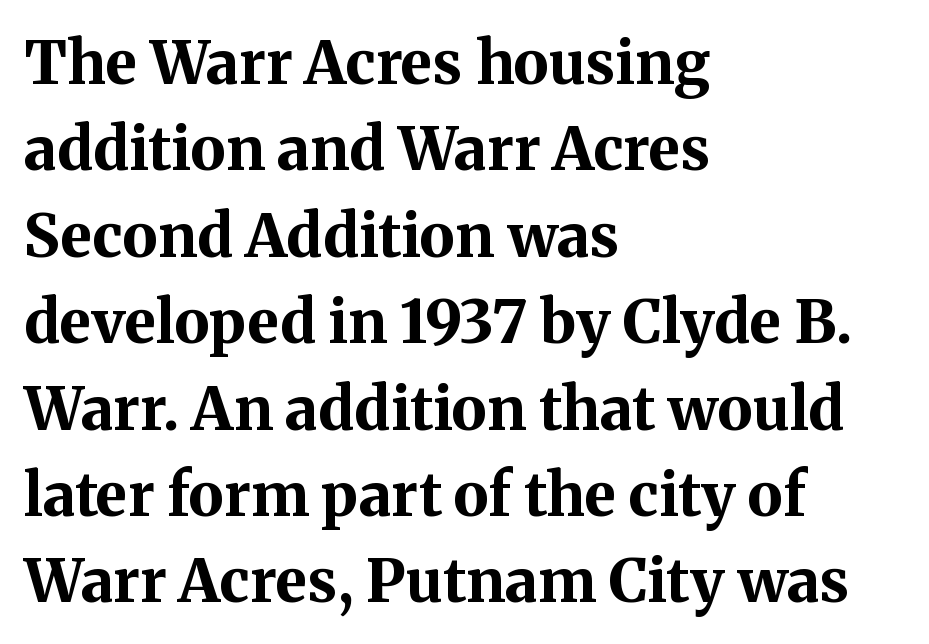
Q: Is the text bold? A: Yes.
Q: Is the text italic (slanted)? A: No, it is upright.
Q: Is the typeface a serif or a sans-serif typeface? A: Serif.
Q: Is the text underlined? A: No.
Q: How is the paragraph aligned? A: Left-aligned.
Q: Is the spacing between letters normal or unusually wide? A: Normal.
Q: Is the spacing between lines tight, normal or loose? A: Normal.
Q: Width (condensed, normal, or wide)? A: Normal.
Q: Stroke contrast? A: Medium.
Q: x-height? A: Medium.
Q: Monospaced? A: No.
